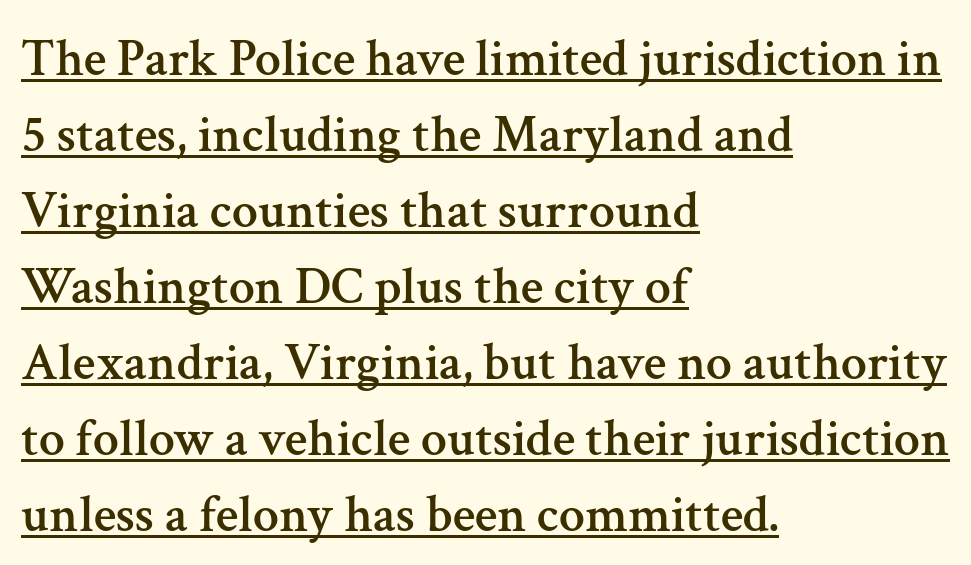
The image shows 52 px serif type, upright; set left-aligned, normal line spacing (1.46x), normal letter spacing, underlined; medium stroke contrast and a medium x-height.
